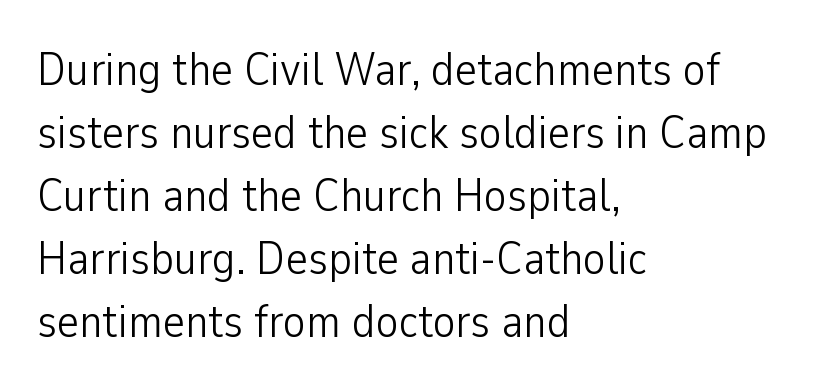
In terms of letterspacing, this is plain default setting. Spacing verdict: proportional, widths tailored to each character. The font's upright variant was chosen for this text. Line starts are locked; line ends wander.
